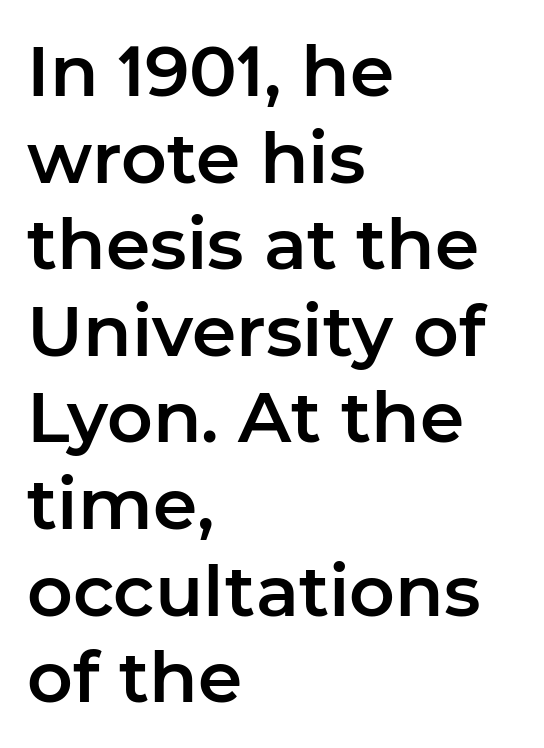
Casual observation: everything's shoved over to the left. Underline: absent. Note the varied advance widths — an 'i' is clearly narrower than an 'm'. Ascenders rise straight up at ninety degrees. Inter-character spacing is left at the font's built-in metrics.
